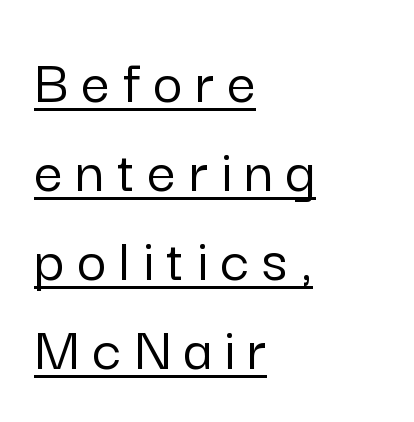
Notice how descenders clear the ascenders below comfortably — that's standard leading. You could not count columns in this text — the font is proportionally spaced. Are there feet on the stems? There aren't — it's a sans. Tracking here is generous; glyphs stand well apart from one another. Every character sits straight up, as roman type does.
